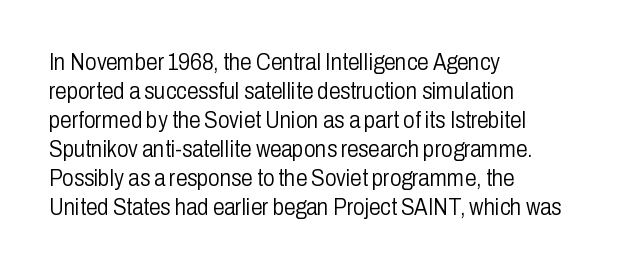
A typesetter would call this zero additional tracking. If you drew a line through each stem, it would be perfectly vertical. This block has exactly the height ordinary leading produces. Teacher's note: observe the even left margin — that is flush-left alignment. The area under the type is left untouched. This is not heavy type; no bold has been used.
